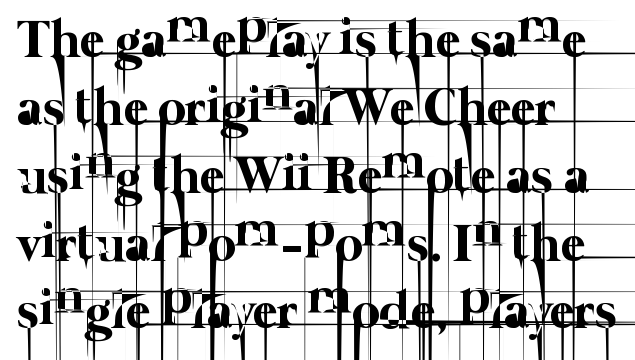
{"bold": "no", "weight": "thin", "width": "normal", "stroke_contrast": "low", "x_height": "medium", "monospaced": "no", "underline": "no", "align": "left", "line_spacing": "normal", "line_spacing_ratio": 1.28, "letter_spacing": "normal", "letter_spacing_em": 0.0, "glyph_px": 53}
